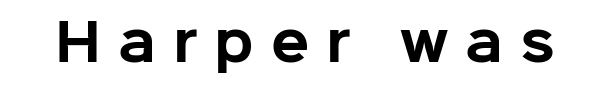
Bold? Absolutely — the strokes are thick and heavy. A clean baseline with only descenders dipping below it. Varying glyph widths throughout — classic text-font behaviour. The type family on display is of the sans-serif kind. Quick note: not italic, upright. Between one letter and the next there's a generous, obvious gap.
